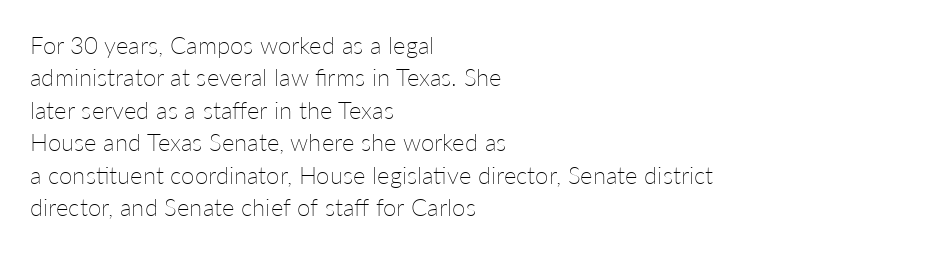
{"italic": "no", "bold": "no", "underline": "no", "align": "left", "line_spacing": "normal", "line_spacing_ratio": 1.35, "letter_spacing": "normal", "letter_spacing_em": 0.0, "glyph_px": 24}
